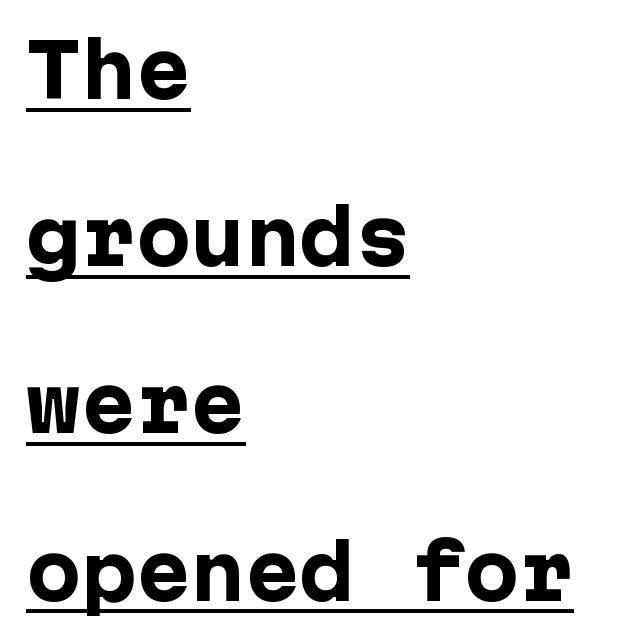
Q: Is the text bold? A: Yes.
Q: Is the text italic (slanted)? A: No, it is upright.
Q: Is the typeface a serif or a sans-serif typeface? A: Sans-serif.
Q: Is the text underlined? A: Yes.
Q: How is the paragraph aligned? A: Left-aligned.
Q: Is the spacing between letters normal or unusually wide? A: Normal.
Q: Is the spacing between lines tight, normal or loose? A: Loose.
Q: Width (condensed, normal, or wide)? A: Normal.
Q: Stroke contrast? A: Low.
Q: x-height? A: Medium.
